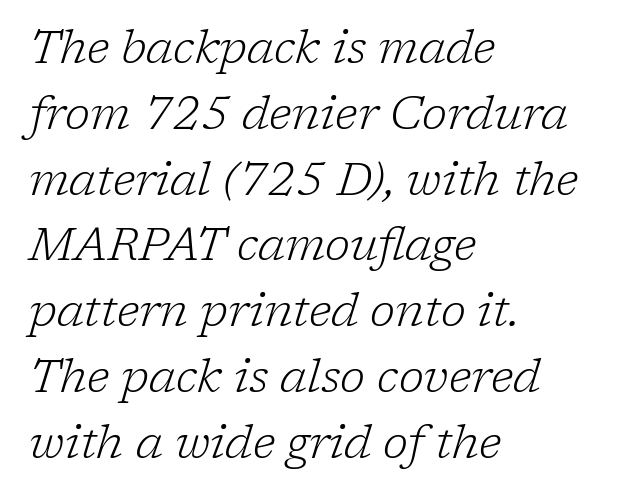
{"serif": "yes", "italic": "yes", "lean": "right", "slant_degrees": 17, "bold": "no", "weight": "light", "width": "normal", "stroke_contrast": "low", "x_height": "medium", "monospaced": "no", "underline": "no", "align": "left", "line_spacing": "normal", "line_spacing_ratio": 1.43, "letter_spacing": "normal", "letter_spacing_em": 0.0, "glyph_px": 46}
